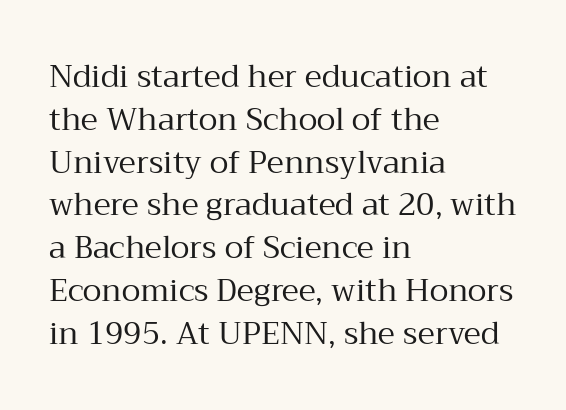
The image shows 31 px regular-weight serif type, upright; set left-aligned, normal line spacing (1.38x), normal letter spacing, not underlined; medium stroke contrast and a medium x-height.
